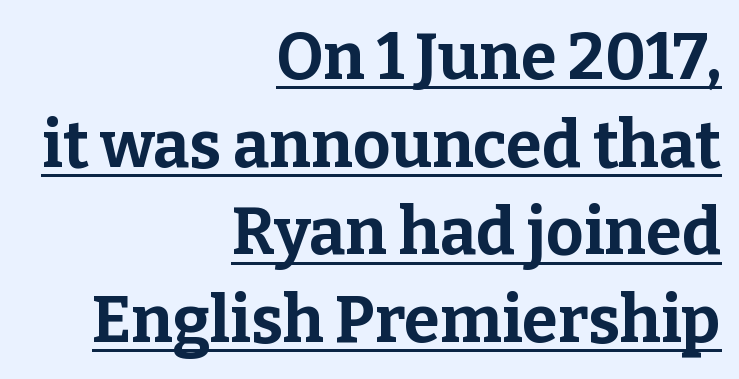
{"serif": "yes", "italic": "no", "bold": "yes", "weight": "bold", "width": "normal", "stroke_contrast": "low", "x_height": "medium", "monospaced": "no", "underline": "yes", "align": "right", "line_spacing": "normal", "line_spacing_ratio": 1.35, "letter_spacing": "normal", "letter_spacing_em": 0.0, "glyph_px": 65}
